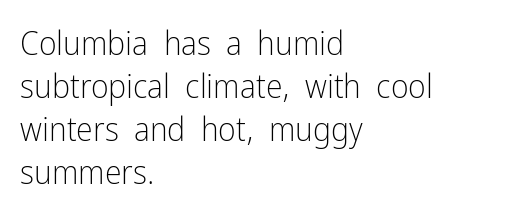
Q: Is the text bold? A: No.
Q: Is the text italic (slanted)? A: No, it is upright.
Q: Is the typeface a serif or a sans-serif typeface? A: Sans-serif.
Q: Is the text underlined? A: No.
Q: How is the paragraph aligned? A: Left-aligned.
Q: Is the spacing between letters normal or unusually wide? A: Normal.
Q: Is the spacing between lines tight, normal or loose? A: Normal.
Q: Width (condensed, normal, or wide)? A: Condensed.
Q: Stroke contrast? A: Low.
Q: x-height? A: Medium.
Q: Monospaced? A: No.
